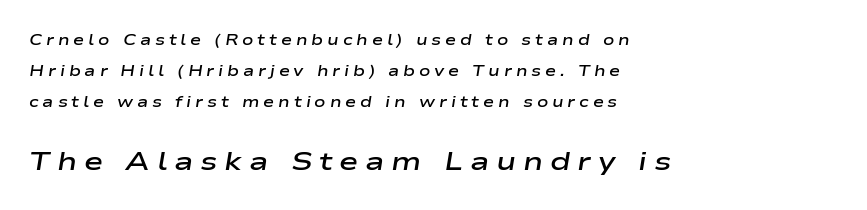
Q: Is the text bold? A: Semi-bold.
Q: Is the text italic (slanted)? A: Yes, it leans right by about 9 degrees.
Q: Is the text underlined? A: No.
Q: How is the paragraph aligned? A: Left-aligned.
Q: Is the spacing between letters normal or unusually wide? A: Unusually wide.
Q: Is the spacing between lines tight, normal or loose? A: Loose.
Q: Which block of text is set in a larger size, the first (top) or the second (bottom)? A: The second (bottom) one.
